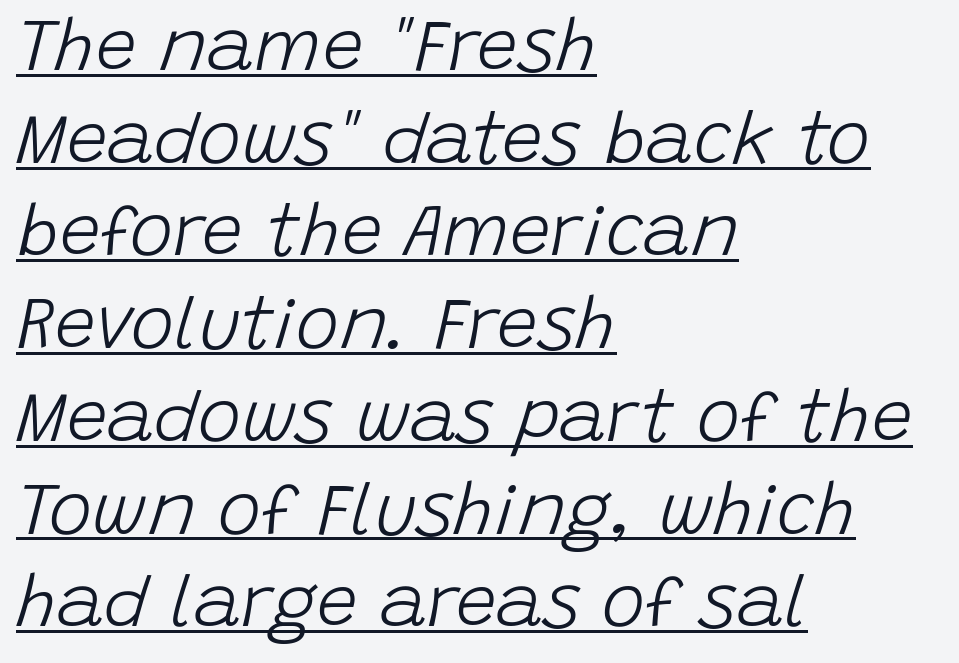
{"italic": "yes", "lean": "right", "slant_degrees": 15, "bold": "no", "weight": "light", "width": "normal", "stroke_contrast": "low", "x_height": "large", "monospaced": "no", "underline": "yes", "align": "left", "line_spacing": "normal", "line_spacing_ratio": 1.27, "letter_spacing": "normal", "letter_spacing_em": 0.0, "glyph_px": 73}
